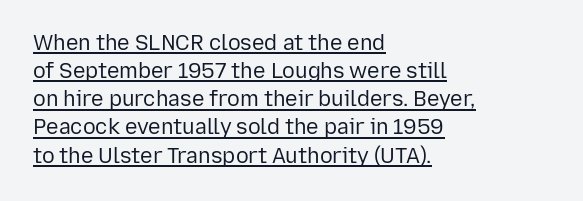
Q: Is the text bold? A: No.
Q: Is the text italic (slanted)? A: No, it is upright.
Q: Is the text underlined? A: Yes.
Q: How is the paragraph aligned? A: Left-aligned.
Q: Is the spacing between letters normal or unusually wide? A: Normal.
Q: Is the spacing between lines tight, normal or loose? A: Normal.
